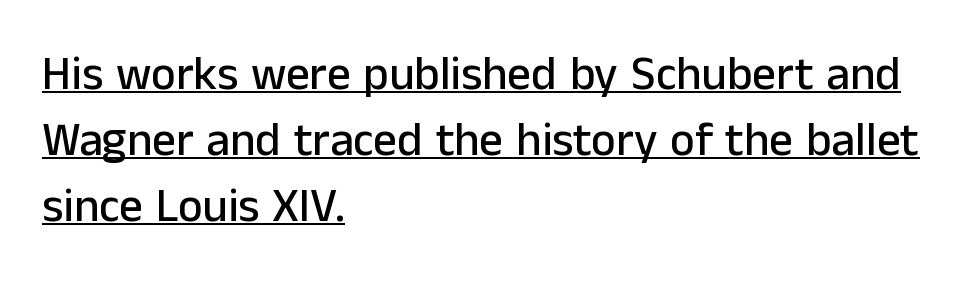
Q: Is the text italic (slanted)? A: No, it is upright.
Q: Is the typeface a serif or a sans-serif typeface? A: Sans-serif.
Q: Is the text underlined? A: Yes.
Q: How is the paragraph aligned? A: Left-aligned.
Q: Is the spacing between letters normal or unusually wide? A: Normal.
Q: Is the spacing between lines tight, normal or loose? A: Normal.
Q: Width (condensed, normal, or wide)? A: Normal.
Q: Stroke contrast? A: Low.
Q: x-height? A: Medium.
Q: Monospaced? A: No.
